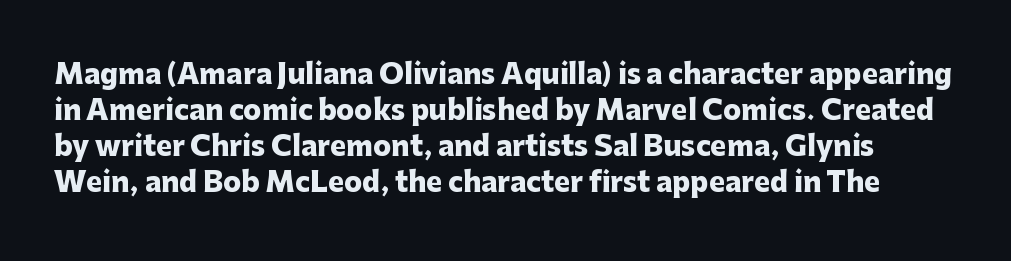
Q: Is the text bold? A: Yes.
Q: Is the text italic (slanted)? A: No, it is upright.
Q: Is the text underlined? A: No.
Q: Is the spacing between letters normal or unusually wide? A: Normal.
Q: Is the spacing between lines tight, normal or loose? A: Normal.
